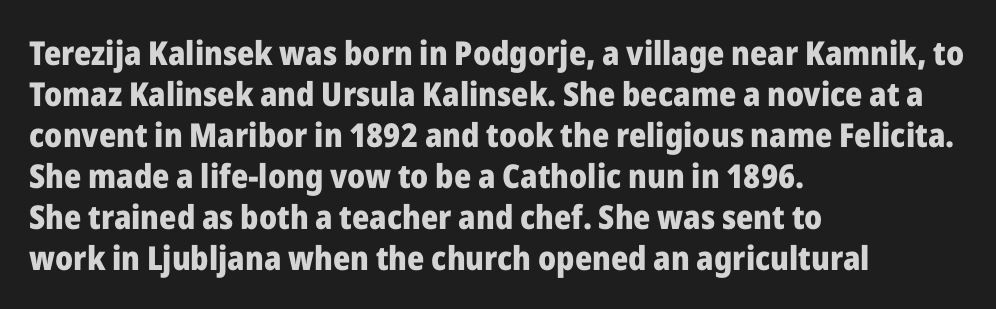
Q: Is the text bold? A: Yes.
Q: Is the text italic (slanted)? A: No, it is upright.
Q: Is the typeface a serif or a sans-serif typeface? A: Sans-serif.
Q: Is the text underlined? A: No.
Q: How is the paragraph aligned? A: Left-aligned.
Q: Is the spacing between letters normal or unusually wide? A: Normal.
Q: Width (condensed, normal, or wide)? A: Normal.
Q: Stroke contrast? A: Low.
Q: x-height? A: Medium.
Q: Monospaced? A: No.
